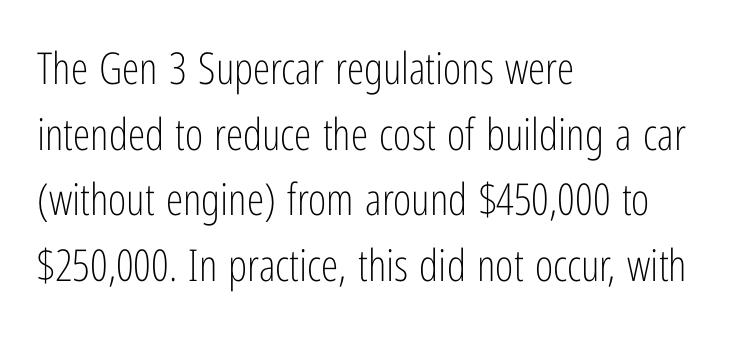
The block of text has a typical density, with ordinary space between rows. Alignment: flush left. The foot of each line stays bare and open. This rendering leaves character spacing at its baseline value. What kind of face is this? One without serifs — a sans. This is roman type, the default non-slanted kind.
